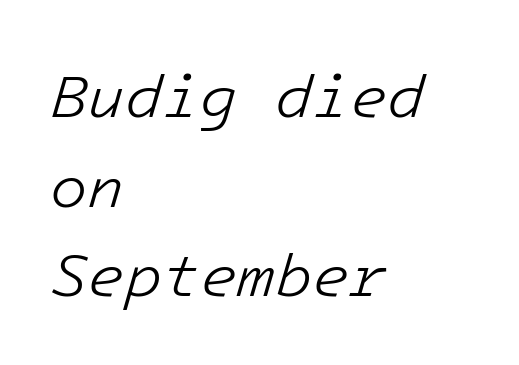
Q: Is the text bold? A: No.
Q: Is the text italic (slanted)? A: Yes, it leans right by about 16 degrees.
Q: Is the text underlined? A: No.
Q: How is the paragraph aligned? A: Left-aligned.
Q: Is the spacing between letters normal or unusually wide? A: Normal.
Q: Is the spacing between lines tight, normal or loose? A: Normal.
Q: Width (condensed, normal, or wide)? A: Normal.
Q: Stroke contrast? A: Low.
Q: x-height? A: Medium.
